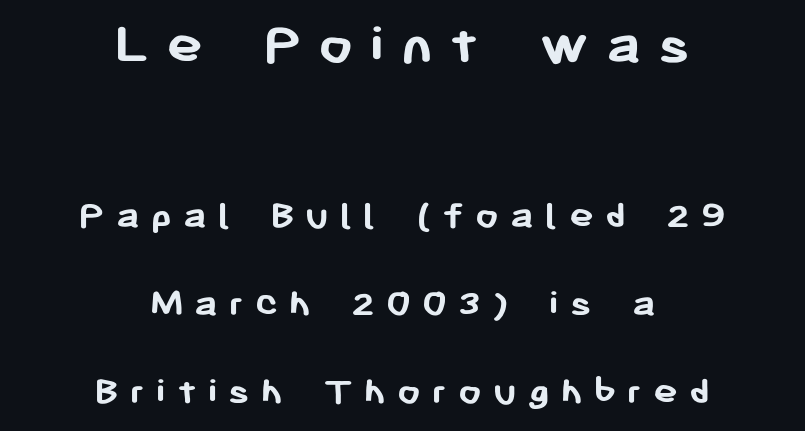
Q: Is the text bold? A: Yes.
Q: Is the text italic (slanted)? A: No, it is upright.
Q: Is the typeface a serif or a sans-serif typeface? A: Sans-serif.
Q: Is the text underlined? A: No.
Q: How is the paragraph aligned? A: Centered.
Q: Is the spacing between letters normal or unusually wide? A: Unusually wide.
Q: Is the spacing between lines tight, normal or loose? A: Loose.
Q: Which block of text is set in a larger size, the first (top) or the second (bottom)? A: The first (top) one.
Q: Width (condensed, normal, or wide)? A: Normal.
Q: Stroke contrast? A: Low.
Q: x-height? A: Medium.
Q: Monospaced? A: No.
